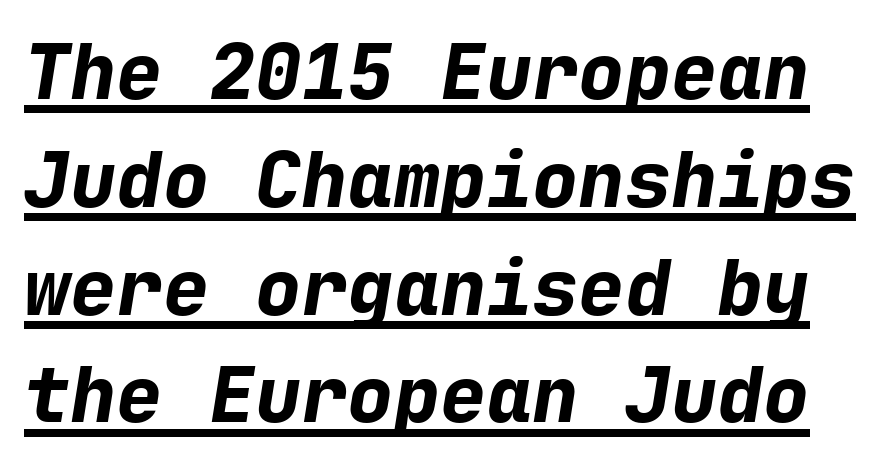
Weight: bold. The glyphs are accompanied by a horizontal stroke just below them. You could count columns in this text — the font is strictly monospaced. The letters are slanted; this is an italic face. Tracking value appears to be zero — textbook default spacing.
